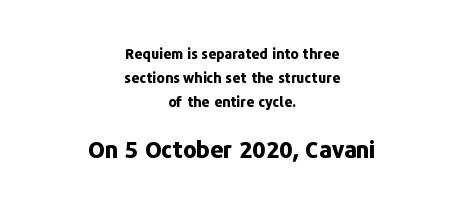
Q: Is the text bold? A: Yes.
Q: Is the text italic (slanted)? A: No, it is upright.
Q: Is the text underlined? A: No.
Q: How is the paragraph aligned? A: Centered.
Q: Is the spacing between letters normal or unusually wide? A: Normal.
Q: Is the spacing between lines tight, normal or loose? A: Normal.
Q: Which block of text is set in a larger size, the first (top) or the second (bottom)? A: The second (bottom) one.
